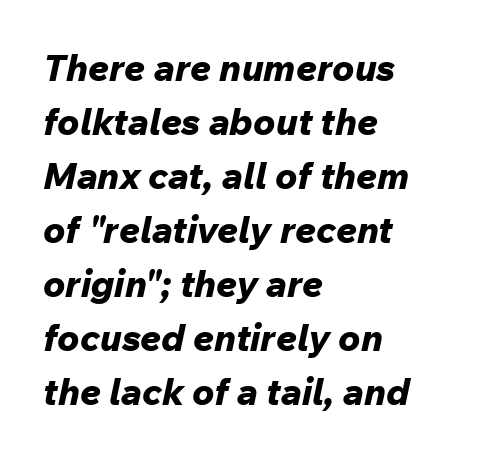
The image shows 37 px bold type, italic (leaning right); set left-aligned, normal line spacing (1.46x), normal letter spacing, not underlined; low stroke contrast and a medium x-height.
